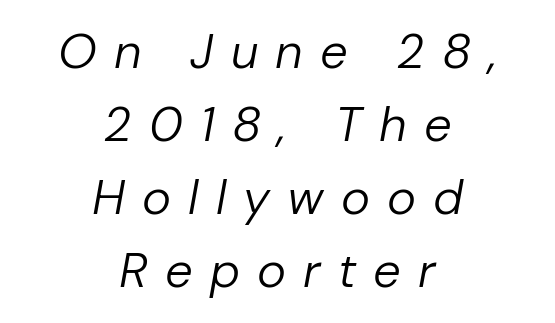
Q: Is the text bold? A: No.
Q: Is the text italic (slanted)? A: Yes, it leans right by about 10 degrees.
Q: Is the text underlined? A: No.
Q: How is the paragraph aligned? A: Centered.
Q: Is the spacing between letters normal or unusually wide? A: Unusually wide.
Q: Is the spacing between lines tight, normal or loose? A: Normal.
Q: Width (condensed, normal, or wide)? A: Normal.
Q: Stroke contrast? A: Low.
Q: x-height? A: Medium.
Q: Monospaced? A: No.
